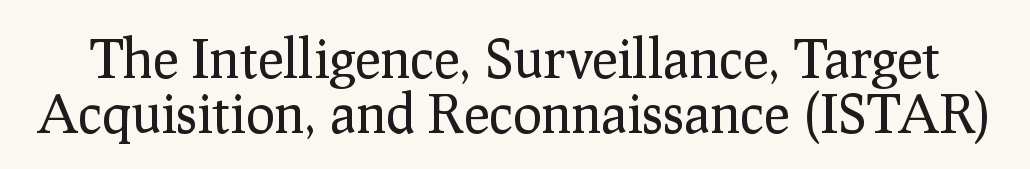
{"serif": "yes", "italic": "no", "bold": "no", "weight": "regular", "width": "normal", "stroke_contrast": "low", "x_height": "medium", "monospaced": "no", "underline": "no", "line_spacing": "tight", "line_spacing_ratio": 1.02, "letter_spacing": "normal", "letter_spacing_em": 0.0, "glyph_px": 54}
